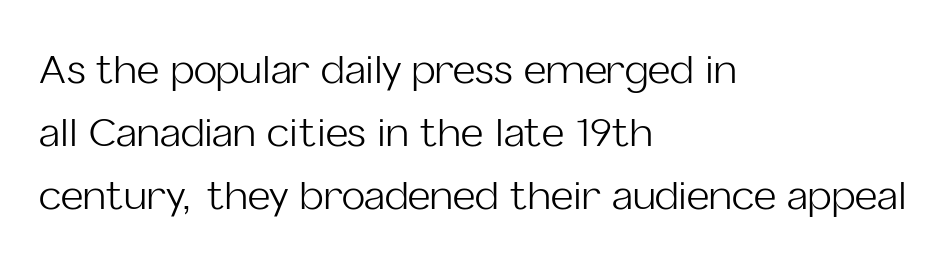
{"serif": "no", "italic": "no", "bold": "no", "weight": "light", "width": "normal", "stroke_contrast": "low", "x_height": "medium", "monospaced": "no", "underline": "no", "align": "left", "line_spacing": "normal", "line_spacing_ratio": 1.61, "letter_spacing": "normal", "letter_spacing_em": 0.0, "glyph_px": 39}
